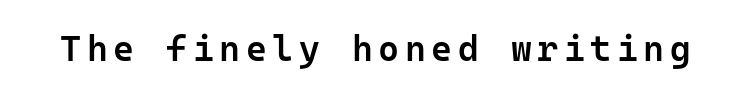
Q: Is the text bold? A: Semi-bold.
Q: Is the text italic (slanted)? A: No, it is upright.
Q: Is the typeface a serif or a sans-serif typeface? A: Sans-serif.
Q: Is the text underlined? A: No.
Q: Width (condensed, normal, or wide)? A: Normal.
Q: Stroke contrast? A: Low.
Q: x-height? A: Medium.
Q: Monospaced? A: Yes.
